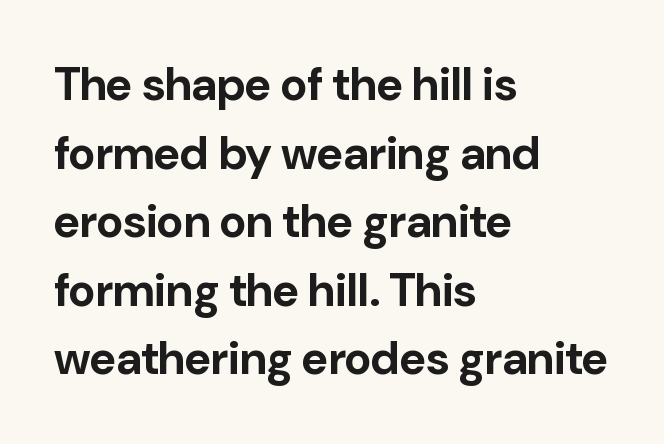
Q: Is the text bold? A: Yes.
Q: Is the text italic (slanted)? A: No, it is upright.
Q: Is the typeface a serif or a sans-serif typeface? A: Sans-serif.
Q: Is the text underlined? A: No.
Q: How is the paragraph aligned? A: Left-aligned.
Q: Is the spacing between letters normal or unusually wide? A: Normal.
Q: Is the spacing between lines tight, normal or loose? A: Normal.
Q: Width (condensed, normal, or wide)? A: Normal.
Q: Stroke contrast? A: Low.
Q: x-height? A: Medium.
Q: Monospaced? A: No.
